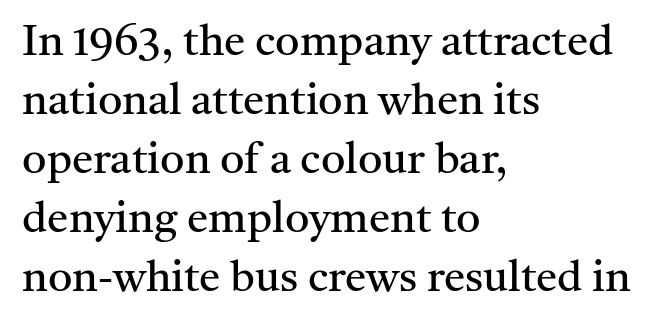
The image shows 43 px regular-weight serif type, upright; set left-aligned, normal line spacing (1.37x), normal letter spacing, not underlined; medium stroke contrast and a medium x-height.
